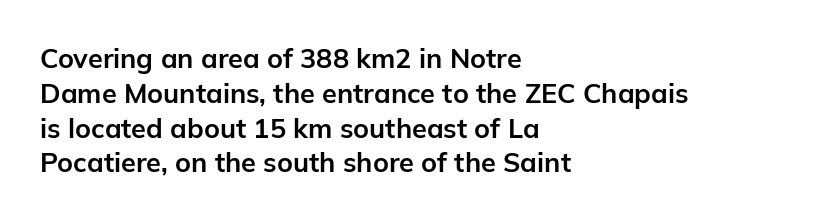
The image shows 27 px bold type, upright; set left-aligned, normal line spacing (1.29x), normal letter spacing, not underlined.
